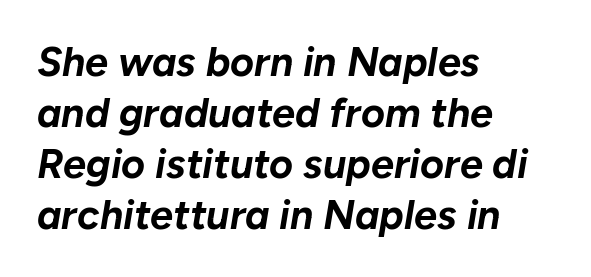
Q: Is the text bold? A: Yes.
Q: Is the text italic (slanted)? A: Yes, it leans right by about 10 degrees.
Q: Is the text underlined? A: No.
Q: How is the paragraph aligned? A: Left-aligned.
Q: Is the spacing between letters normal or unusually wide? A: Normal.
Q: Width (condensed, normal, or wide)? A: Normal.
Q: Stroke contrast? A: Low.
Q: x-height? A: Medium.
Q: Monospaced? A: No.
